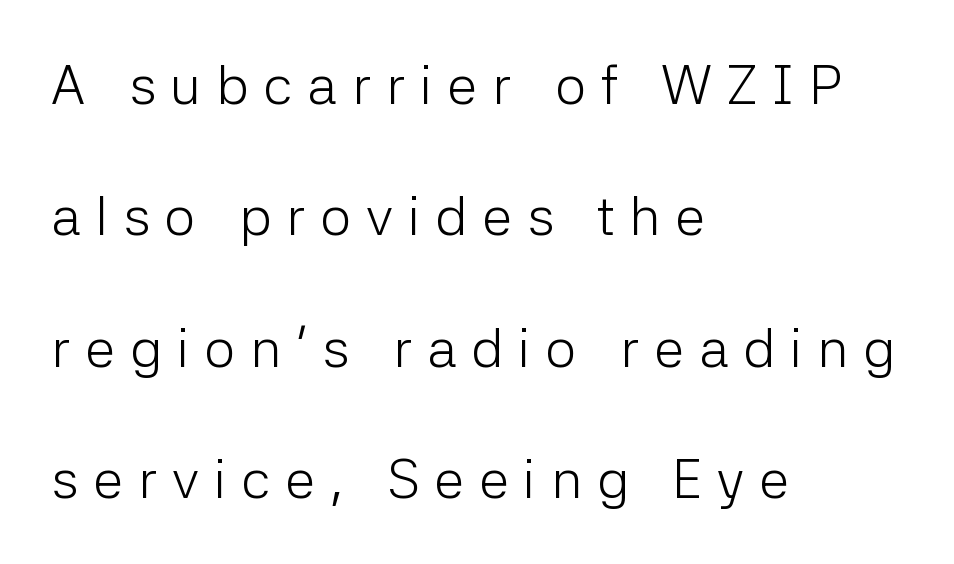
{"serif": "no", "italic": "no", "bold": "no", "weight": "light", "width": "normal", "stroke_contrast": "low", "x_height": "medium", "monospaced": "no", "underline": "no", "align": "left", "line_spacing": "loose", "line_spacing_ratio": 2.39, "letter_spacing": "wide", "letter_spacing_em": 0.27, "glyph_px": 55}
